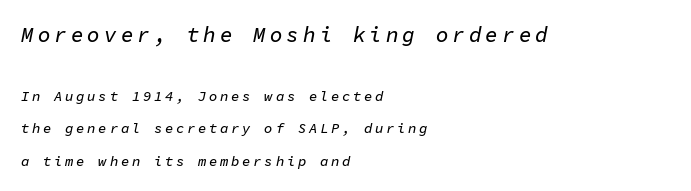
Q: Is the text italic (slanted)? A: Yes, it leans right by about 11 degrees.
Q: Is the text underlined? A: No.
Q: How is the paragraph aligned? A: Left-aligned.
Q: Is the spacing between lines tight, normal or loose? A: Loose.
Q: Which block of text is set in a larger size, the first (top) or the second (bottom)? A: The first (top) one.
